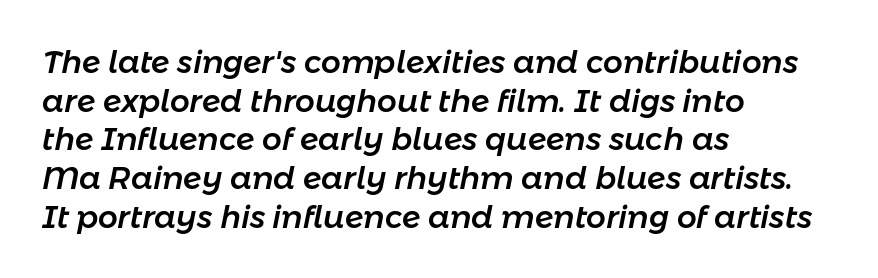
The image shows 31 px text type, italic (leaning right); set left-aligned, normal line spacing (1.25x), normal letter spacing, not underlined; low stroke contrast and a medium x-height.
